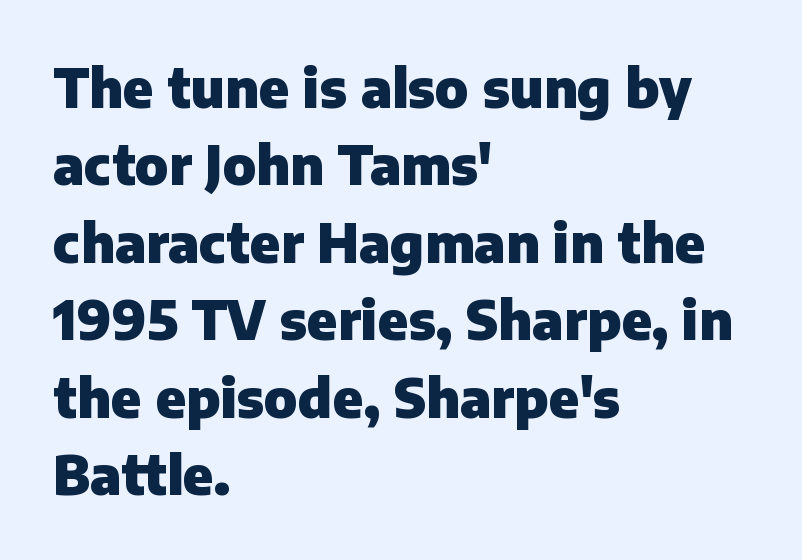
{"serif": "no", "italic": "no", "bold": "yes", "weight": "heavy", "width": "normal", "stroke_contrast": "low", "x_height": "medium", "monospaced": "no", "underline": "no", "align": "left", "line_spacing": "normal", "line_spacing_ratio": 1.46, "letter_spacing": "normal", "letter_spacing_em": 0.0, "glyph_px": 53}
